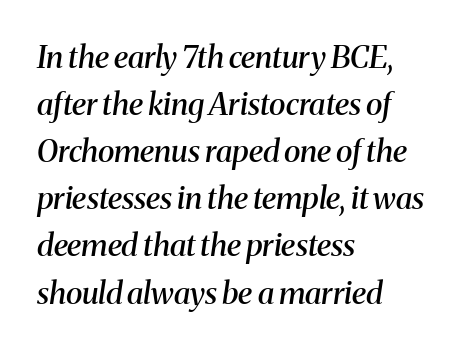
Q: Is the text bold? A: Semi-bold.
Q: Is the text italic (slanted)? A: Yes, it leans right by about 8 degrees.
Q: Is the typeface a serif or a sans-serif typeface? A: Serif.
Q: Is the text underlined? A: No.
Q: How is the paragraph aligned? A: Left-aligned.
Q: Is the spacing between letters normal or unusually wide? A: Normal.
Q: Is the spacing between lines tight, normal or loose? A: Normal.
Q: Width (condensed, normal, or wide)? A: Normal.
Q: Stroke contrast? A: Medium.
Q: x-height? A: Medium.
Q: Monospaced? A: No.
